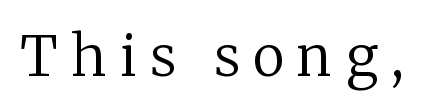
{"serif": "yes", "italic": "no", "bold": "no", "weight": "regular", "width": "normal", "stroke_contrast": "medium", "x_height": "medium", "monospaced": "no", "underline": "no", "letter_spacing": "wide", "letter_spacing_em": 0.24, "glyph_px": 56}
